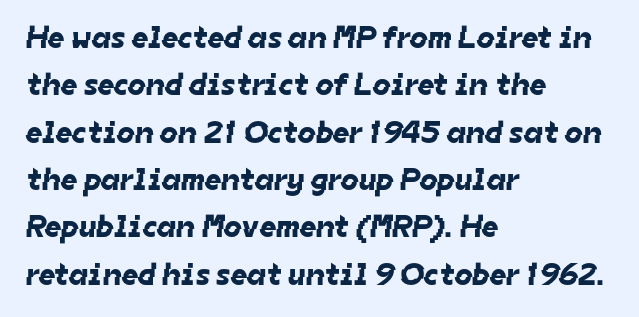
Q: Is the typeface a serif or a sans-serif typeface? A: Sans-serif.
Q: Is the text underlined? A: No.
Q: How is the paragraph aligned? A: Left-aligned.
Q: Is the spacing between letters normal or unusually wide? A: Normal.
Q: Is the spacing between lines tight, normal or loose? A: Normal.
Q: Width (condensed, normal, or wide)? A: Normal.
Q: Stroke contrast? A: Low.
Q: x-height? A: Medium.
Q: Monospaced? A: No.
